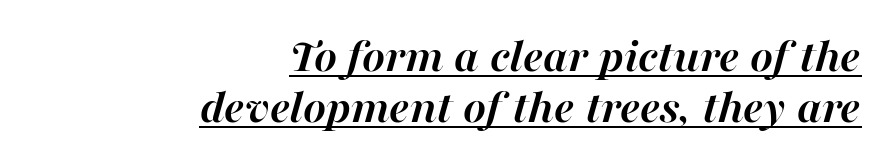
The image shows 49 px semibold type, italic (leaning right); set right-aligned, tight line spacing (1.04x), normal letter spacing, underlined; high stroke contrast and a medium x-height.
